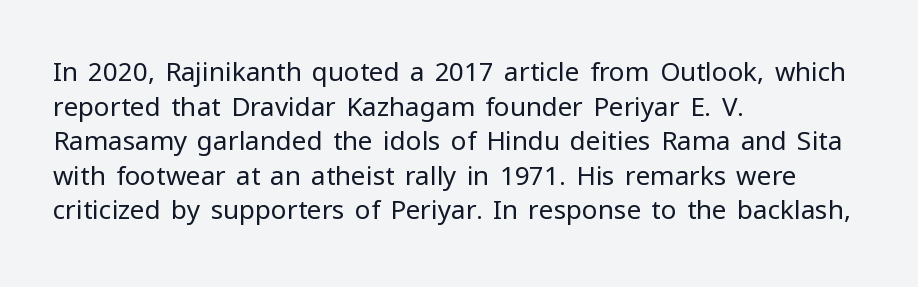
The image shows 26 px text type, upright; set left-aligned, normal line spacing (1.33x), normal letter spacing, not underlined.
